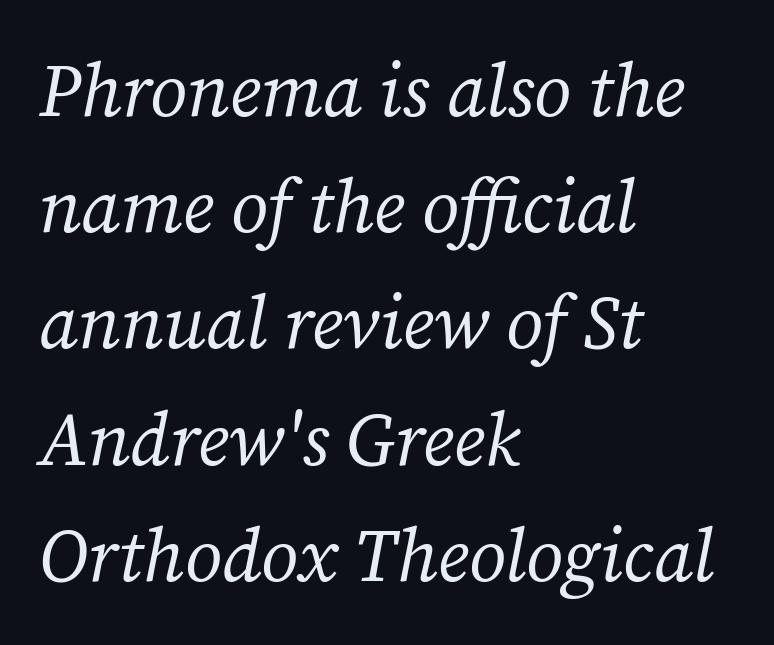
Q: Is the text bold? A: No.
Q: Is the text italic (slanted)? A: Yes, it leans right by about 12 degrees.
Q: Is the typeface a serif or a sans-serif typeface? A: Serif.
Q: Is the text underlined? A: No.
Q: How is the paragraph aligned? A: Left-aligned.
Q: Is the spacing between letters normal or unusually wide? A: Normal.
Q: Is the spacing between lines tight, normal or loose? A: Normal.
Q: Width (condensed, normal, or wide)? A: Normal.
Q: Stroke contrast? A: Medium.
Q: x-height? A: Medium.
Q: Monospaced? A: No.
